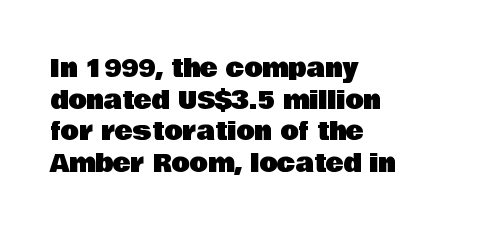
Q: Is the text italic (slanted)? A: No, it is upright.
Q: Is the text underlined? A: No.
Q: How is the paragraph aligned? A: Left-aligned.
Q: Is the spacing between letters normal or unusually wide? A: Normal.
Q: Is the spacing between lines tight, normal or loose? A: Normal.
